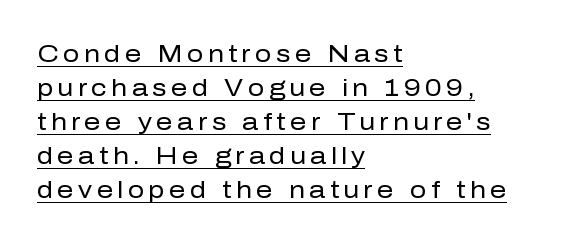
{"italic": "no", "bold": "no", "underline": "yes", "align": "left", "line_spacing": "normal", "line_spacing_ratio": 1.48, "glyph_px": 23}
